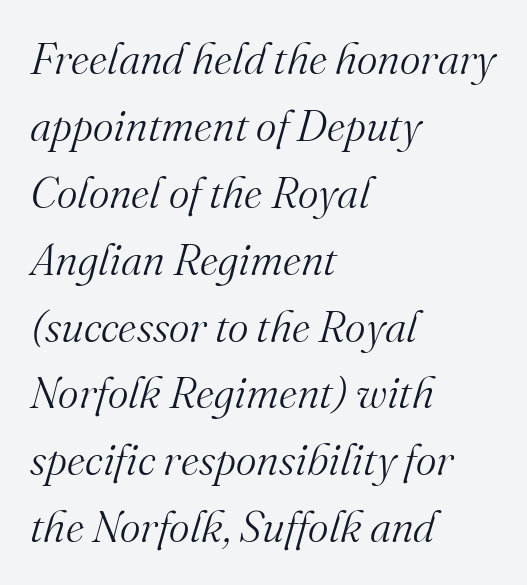
Q: Is the text bold? A: No.
Q: Is the text italic (slanted)? A: Yes, it leans right by about 16 degrees.
Q: Is the typeface a serif or a sans-serif typeface? A: Serif.
Q: Is the text underlined? A: No.
Q: How is the paragraph aligned? A: Left-aligned.
Q: Is the spacing between letters normal or unusually wide? A: Normal.
Q: Is the spacing between lines tight, normal or loose? A: Normal.
Q: Width (condensed, normal, or wide)? A: Normal.
Q: Stroke contrast? A: Medium.
Q: x-height? A: Small.
Q: Monospaced? A: No.
